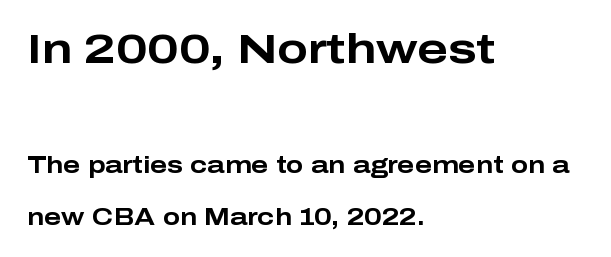
The block of text is sparse from top to bottom, with ample space between rows. Look at the stroke-to-counter ratio: heavy, a bold. Which chunk is bigger? The first one — the top block dwarfs the bottom. You can tell from the bare stems that sans-serif type was used. The letterforms sit shoulder to shoulder at normal distance. The compositor pushed each line to the left boundary.
